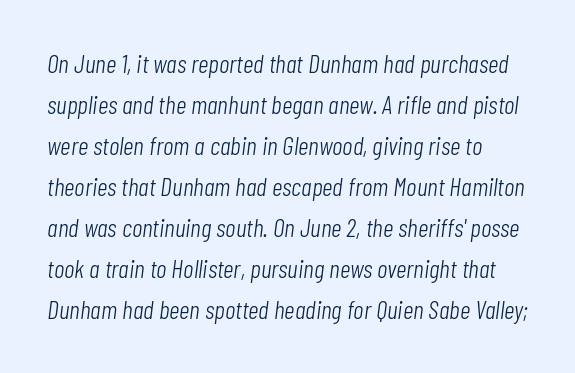
Q: Is the text bold? A: No.
Q: Is the text italic (slanted)? A: Yes, it leans right by about 7 degrees.
Q: Is the text underlined? A: No.
Q: Is the spacing between letters normal or unusually wide? A: Normal.
Q: Is the spacing between lines tight, normal or loose? A: Normal.
